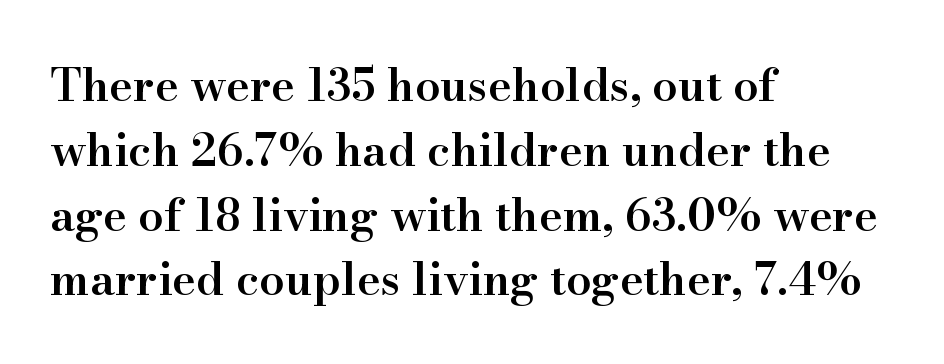
Characters follow at the spacing the type designer built in. Small tapered or slab feet sit at the stroke ends, so this counts as serif. Proportional: the letters do not fall into vertical columns. The string is rendered with underlining switched off. These lines are set flush left with a ragged right edge. Characters remain perfectly vertical along every line.
